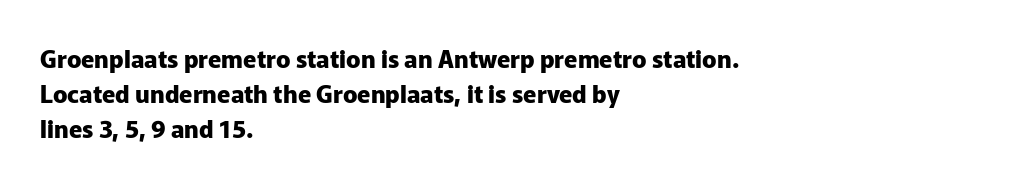
Q: Is the text bold? A: Yes.
Q: Is the text italic (slanted)? A: No, it is upright.
Q: Is the text underlined? A: No.
Q: How is the paragraph aligned? A: Left-aligned.
Q: Is the spacing between letters normal or unusually wide? A: Normal.
Q: Is the spacing between lines tight, normal or loose? A: Normal.
